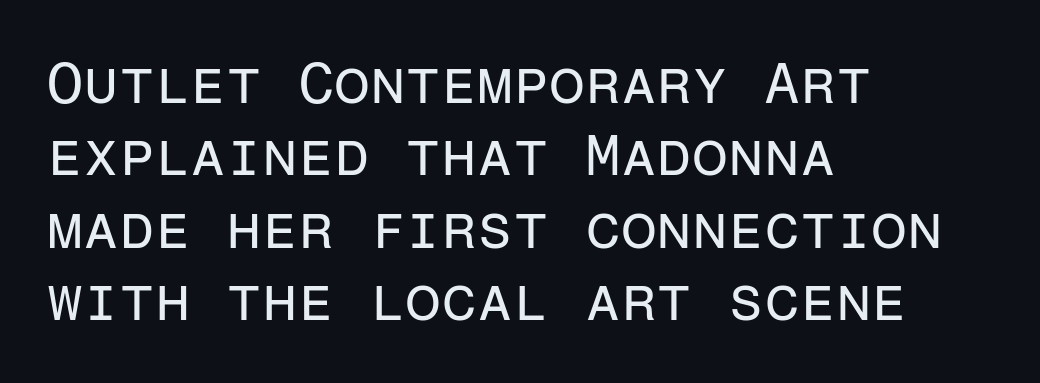
The image shows 58 px regular-weight sans-serif type, upright, monospaced; set left-aligned, normal line spacing (1.25x), normal letter spacing, not underlined; low stroke contrast and a medium x-height.
